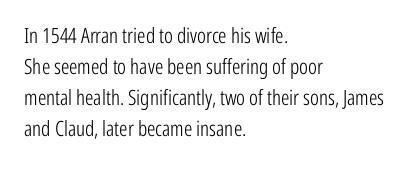
Q: Is the text bold? A: No.
Q: Is the text italic (slanted)? A: No, it is upright.
Q: Is the text underlined? A: No.
Q: How is the paragraph aligned? A: Left-aligned.
Q: Is the spacing between letters normal or unusually wide? A: Normal.
Q: Is the spacing between lines tight, normal or loose? A: Normal.
